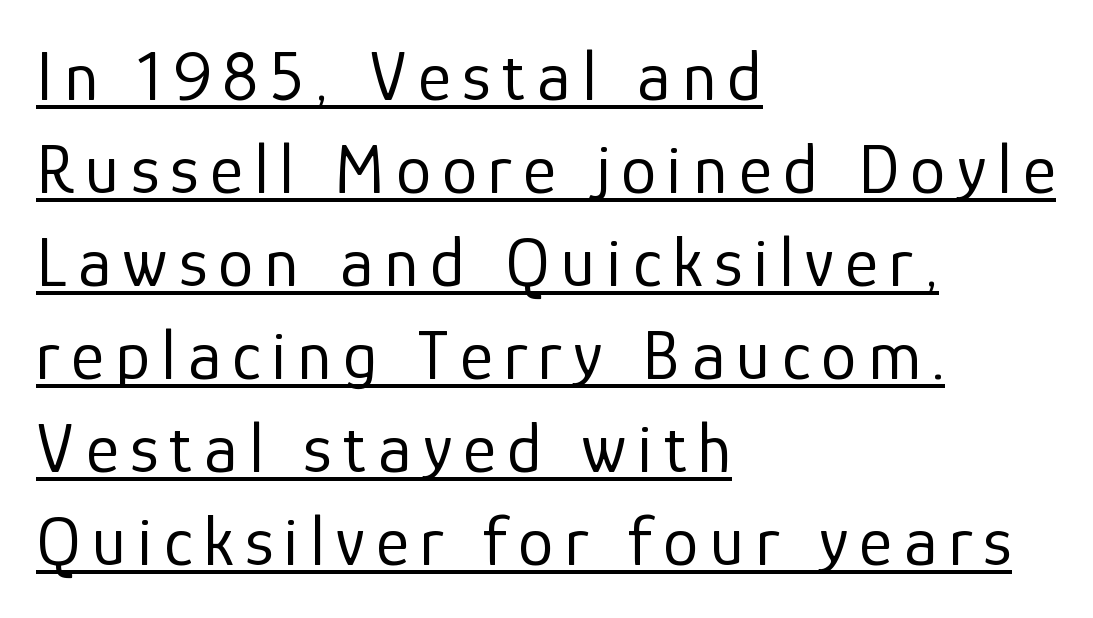
The face looks like a standard text weight, possibly lighter. You can tell from the bare stems that sans-serif type was used. Every word sits above its own underline. Layout note: lines flush left. Spacing verdict: proportional, widths tailored to each character. Reading down the column, the eye jumps a familiar distance to each next line.
